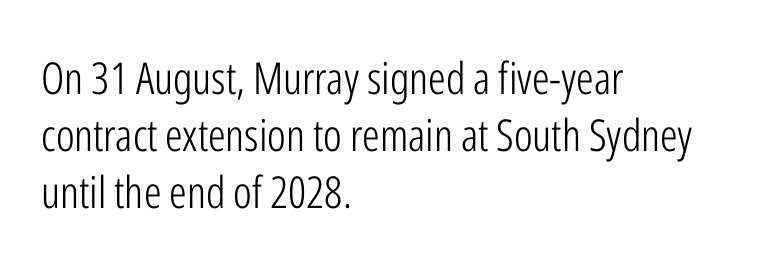
Q: Is the text bold? A: No.
Q: Is the text italic (slanted)? A: No, it is upright.
Q: Is the typeface a serif or a sans-serif typeface? A: Sans-serif.
Q: Is the text underlined? A: No.
Q: How is the paragraph aligned? A: Left-aligned.
Q: Is the spacing between letters normal or unusually wide? A: Normal.
Q: Is the spacing between lines tight, normal or loose? A: Normal.
Q: Width (condensed, normal, or wide)? A: Condensed.
Q: Stroke contrast? A: Low.
Q: x-height? A: Medium.
Q: Monospaced? A: No.
